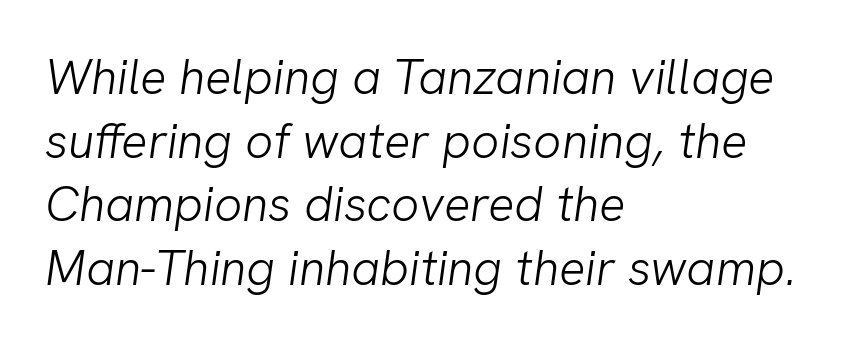
The image shows 49 px light sans-serif type; set left-aligned, normal line spacing (1.3x), normal letter spacing, not underlined; low stroke contrast and a medium x-height.
